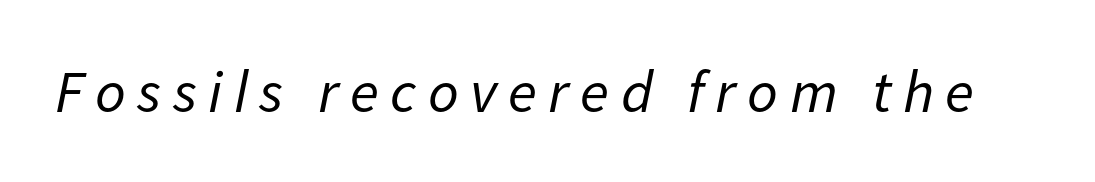
The image shows 60 px regular-weight type, italic (leaning right); set not underlined; low stroke contrast and a medium x-height.
